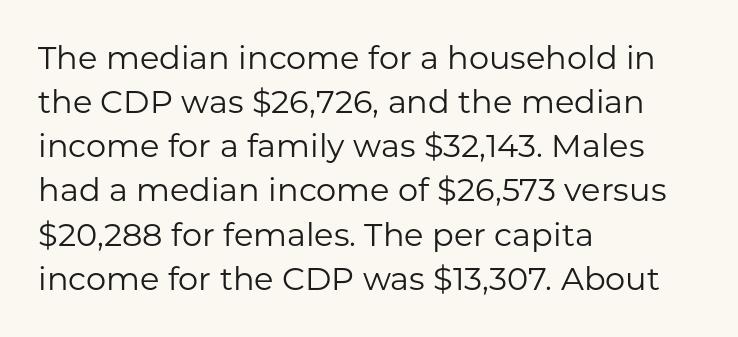
Q: Is the text bold? A: No.
Q: Is the text italic (slanted)? A: No, it is upright.
Q: Is the typeface a serif or a sans-serif typeface? A: Sans-serif.
Q: Is the text underlined? A: No.
Q: How is the paragraph aligned? A: Left-aligned.
Q: Is the spacing between letters normal or unusually wide? A: Normal.
Q: Is the spacing between lines tight, normal or loose? A: Normal.
Q: Width (condensed, normal, or wide)? A: Normal.
Q: Stroke contrast? A: Low.
Q: x-height? A: Medium.
Q: Monospaced? A: No.
